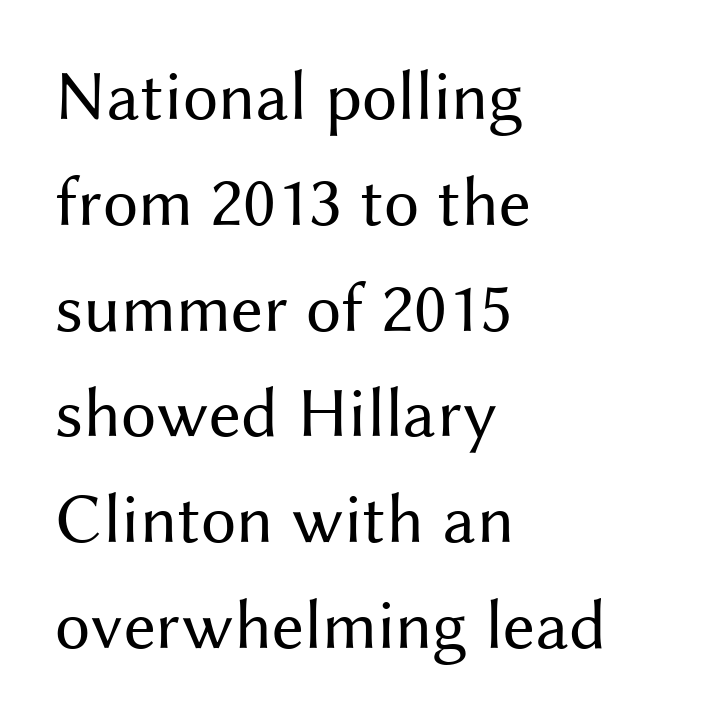
Underlining? Definitely not there. The lettering holds an erect, upright posture throughout. Short note: letters normally spaced. Stem width sits at or under what a default text font uses.
